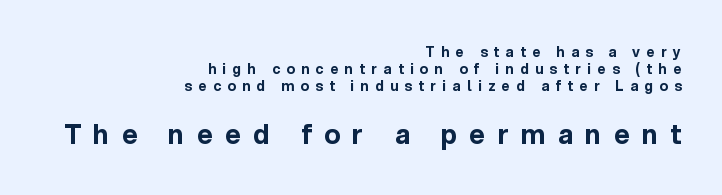
The image shows 27 px bold type, upright; set right-aligned, line spacing 1.23x, unusually wide letter spacing (+0.46 em), not underlined; the second (bottom) block is 1.93x larger.
